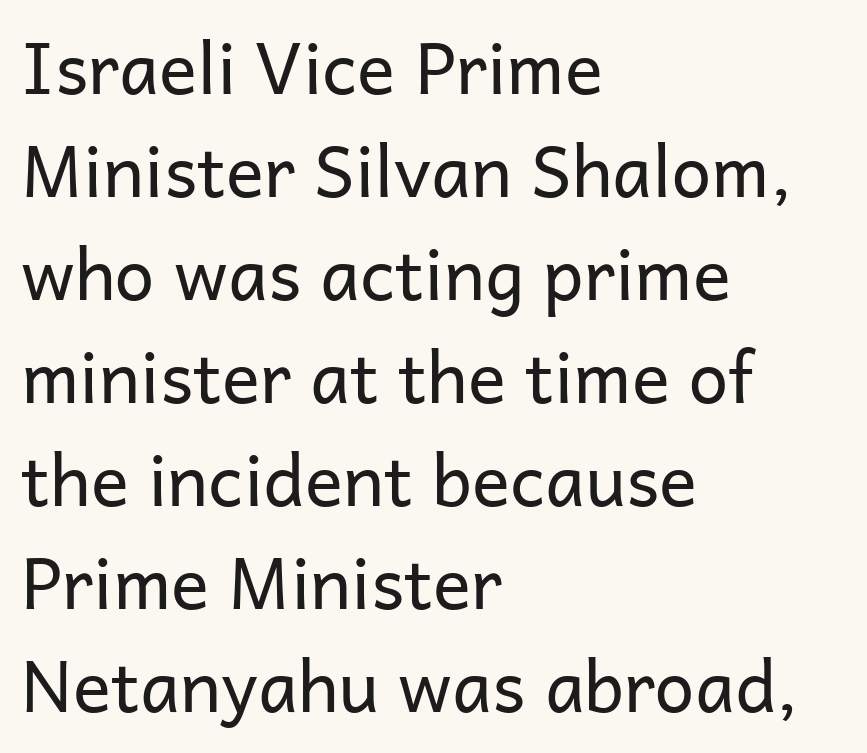
The image shows 71 px regular-weight sans-serif type, upright; set left-aligned, normal line spacing (1.45x), normal letter spacing, not underlined; low stroke contrast and a medium x-height.
